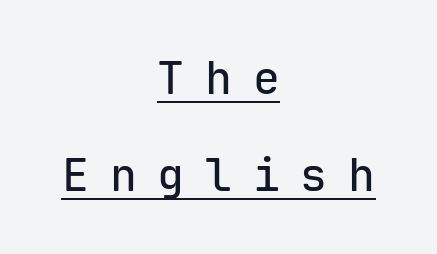
{"serif": "no", "italic": "no", "width": "normal", "stroke_contrast": "low", "x_height": "medium", "monospaced": "yes", "underline": "yes", "align": "center", "line_spacing": "loose", "line_spacing_ratio": 2.16, "letter_spacing": "wide", "letter_spacing_em": 0.46, "glyph_px": 45}
